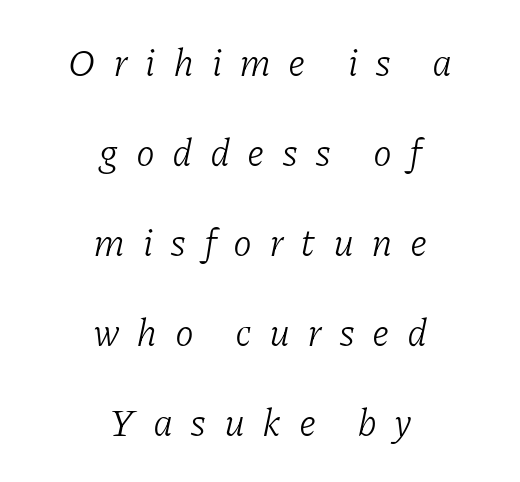
Q: Is the text bold? A: No.
Q: Is the text italic (slanted)? A: Yes, it leans right by about 11 degrees.
Q: Is the typeface a serif or a sans-serif typeface? A: Serif.
Q: Is the text underlined? A: No.
Q: How is the paragraph aligned? A: Centered.
Q: Is the spacing between letters normal or unusually wide? A: Unusually wide.
Q: Is the spacing between lines tight, normal or loose? A: Loose.
Q: Width (condensed, normal, or wide)? A: Normal.
Q: Stroke contrast? A: Low.
Q: x-height? A: Medium.
Q: Monospaced? A: No.
